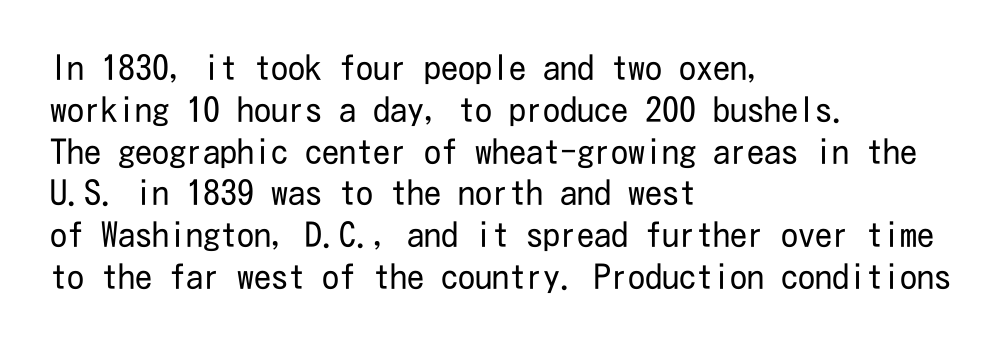
{"serif": "no", "italic": "no", "bold": "no", "weight": "regular", "width": "condensed", "stroke_contrast": "low", "x_height": "medium", "underline": "no", "align": "left", "line_spacing_ratio": 1.23, "letter_spacing": "normal", "letter_spacing_em": 0.0, "glyph_px": 34}
